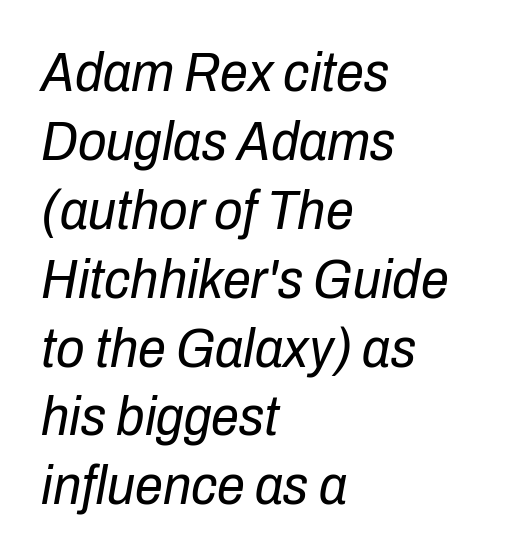
{"italic": "yes", "lean": "right", "slant_degrees": 10, "bold": "no", "weight": "regular", "width": "condensed", "stroke_contrast": "low", "x_height": "medium", "monospaced": "no", "underline": "no", "align": "left", "line_spacing_ratio": 1.23, "letter_spacing": "normal", "letter_spacing_em": 0.0, "glyph_px": 56}
